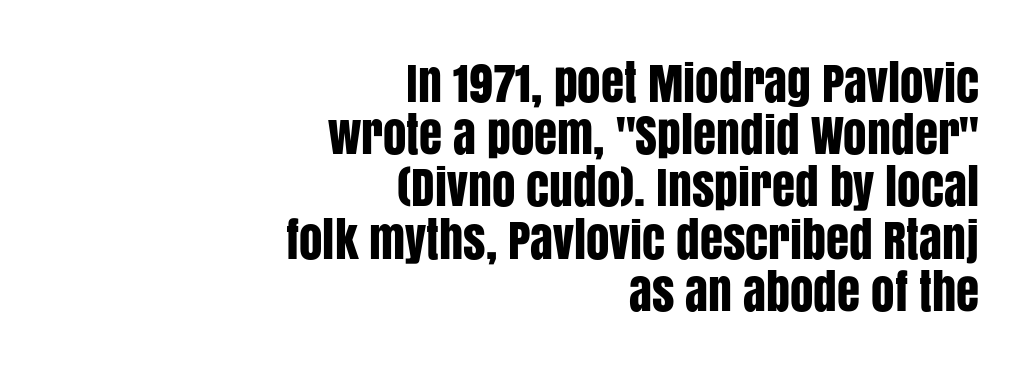
{"serif": "no", "italic": "no", "width": "condensed", "stroke_contrast": "low", "x_height": "large", "monospaced": "no", "underline": "no", "align": "right", "line_spacing": "tight", "line_spacing_ratio": 1.11, "letter_spacing": "normal", "letter_spacing_em": 0.0, "glyph_px": 47}
